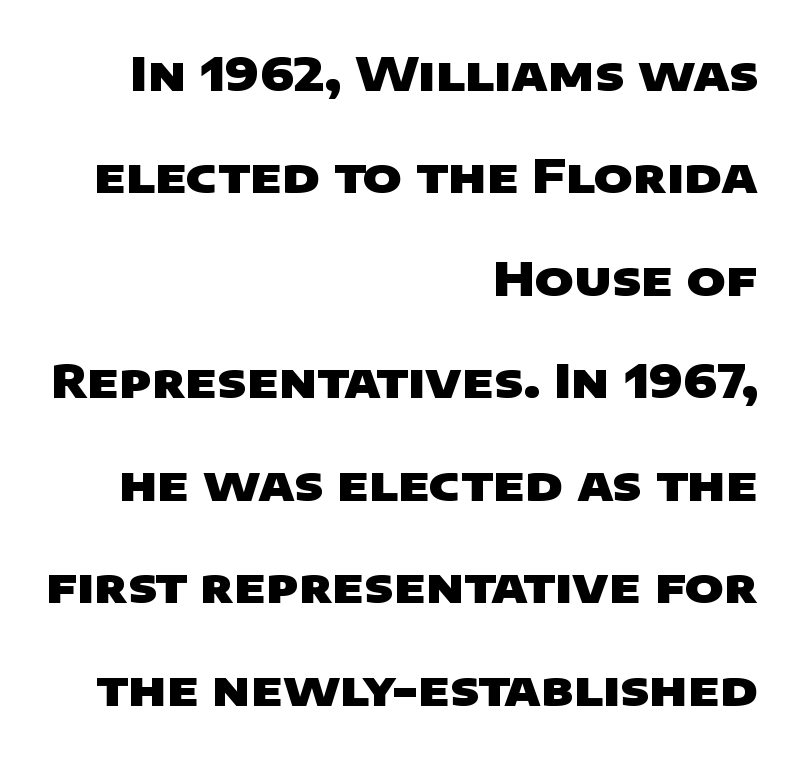
Q: Is the text bold? A: Yes.
Q: Is the typeface a serif or a sans-serif typeface? A: Sans-serif.
Q: Is the text underlined? A: No.
Q: How is the paragraph aligned? A: Right-aligned.
Q: Is the spacing between letters normal or unusually wide? A: Normal.
Q: Is the spacing between lines tight, normal or loose? A: Loose.
Q: Width (condensed, normal, or wide)? A: Wide.
Q: Stroke contrast? A: Low.
Q: x-height? A: Large.
Q: Monospaced? A: No.
